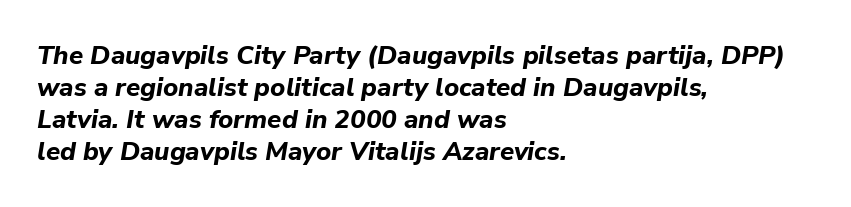
Between one letter and the next there's only the usual sliver of space. Layout note: lines flush left. Does the weight exceed regular? Yes, all the way to bold. The words here are not underlined.
